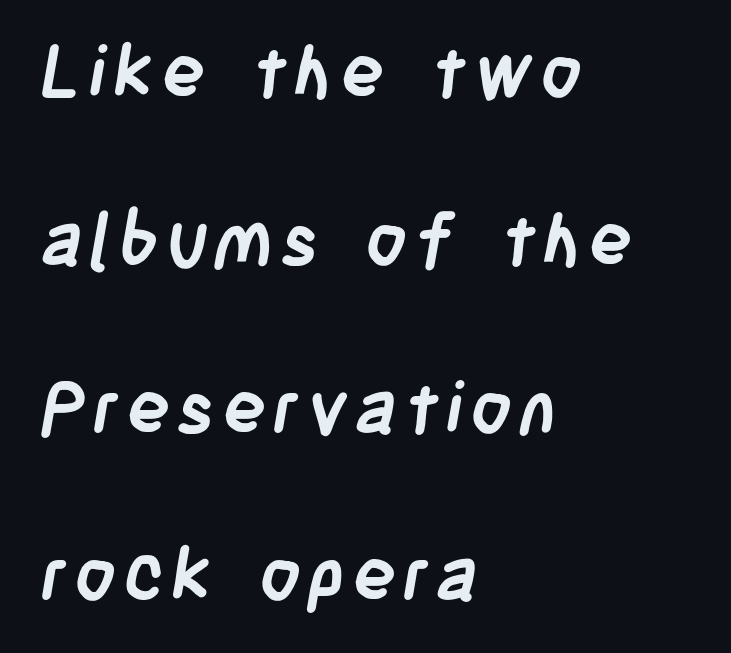
Each letter's strokes conclude bluntly, with no projecting serifs. Loosely led — the rows are spread out. The passage shown is typed in a proportional face where columns would drift. Plenty of ink on the page — the face is bold.
